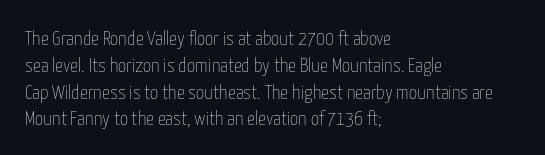
The image shows 20 px text type, upright; set left-aligned, normal line spacing (1.34x), normal letter spacing, not underlined.
